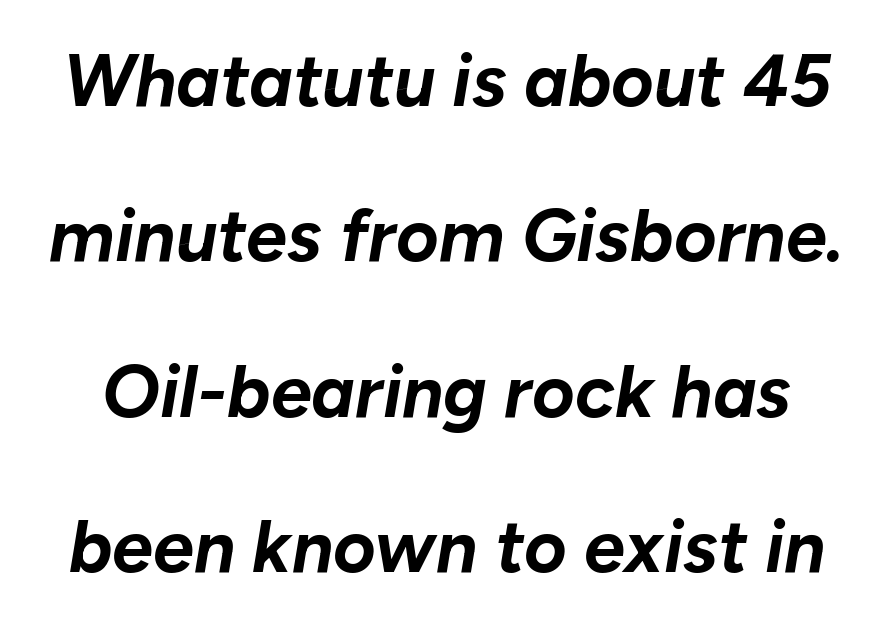
Q: Is the text bold? A: Yes.
Q: Is the text italic (slanted)? A: Yes, it leans right by about 10 degrees.
Q: Is the text underlined? A: No.
Q: Is the spacing between letters normal or unusually wide? A: Normal.
Q: Is the spacing between lines tight, normal or loose? A: Loose.
Q: Width (condensed, normal, or wide)? A: Normal.
Q: Stroke contrast? A: Low.
Q: x-height? A: Medium.
Q: Monospaced? A: No.
